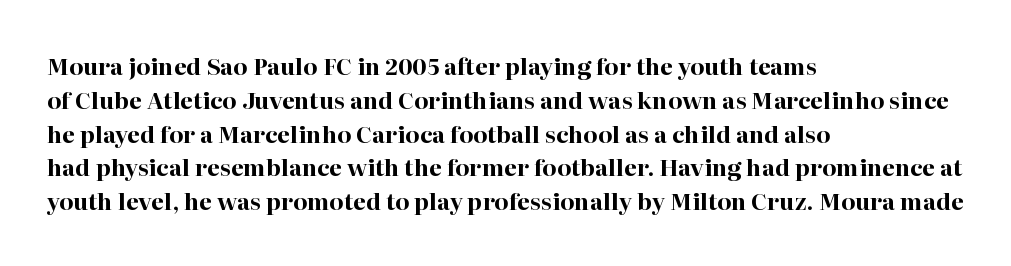
The image shows 23 px bold type, upright; set left-aligned, normal line spacing (1.47x), normal letter spacing, not underlined.
